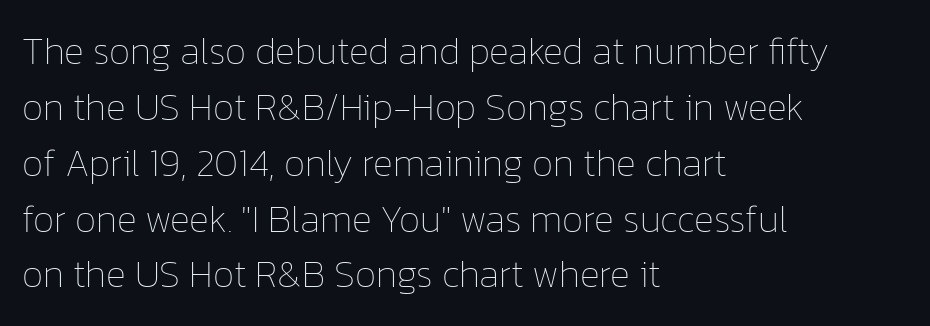
{"italic": "no", "bold": "no", "weight": "thin", "width": "normal", "stroke_contrast": "low", "x_height": "medium", "monospaced": "no", "underline": "no", "align": "left", "line_spacing": "normal", "line_spacing_ratio": 1.47, "letter_spacing": "normal", "letter_spacing_em": 0.0, "glyph_px": 38}
